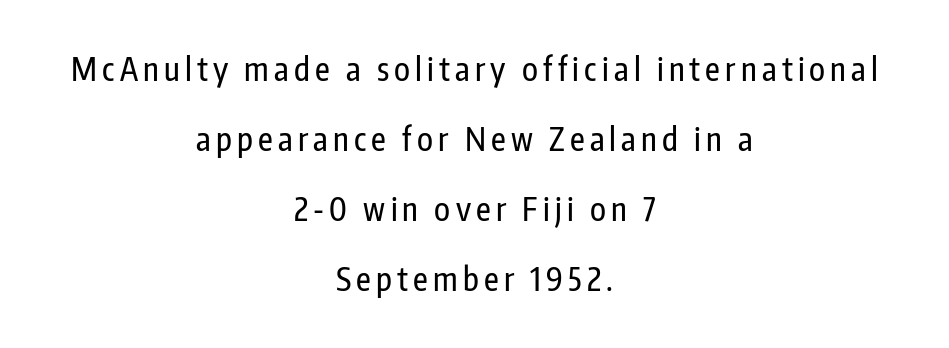
{"serif": "no", "italic": "no", "width": "condensed", "stroke_contrast": "low", "x_height": "medium", "monospaced": "no", "underline": "no", "align": "center", "line_spacing": "loose", "line_spacing_ratio": 2.19, "glyph_px": 32}
